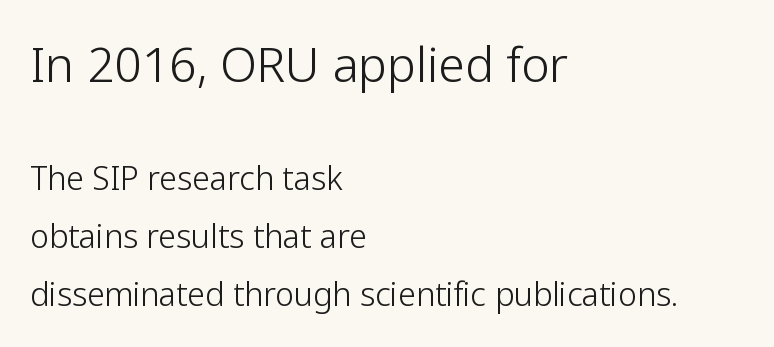
{"serif": "no", "italic": "no", "bold": "no", "weight": "light", "width": "normal", "stroke_contrast": "low", "x_height": "medium", "monospaced": "no", "underline": "no", "align": "left", "line_spacing_ratio": 1.81, "letter_spacing": "normal", "letter_spacing_em": 0.0, "larger_block": "first", "size_ratio": 1.5, "glyph_px": 48}
